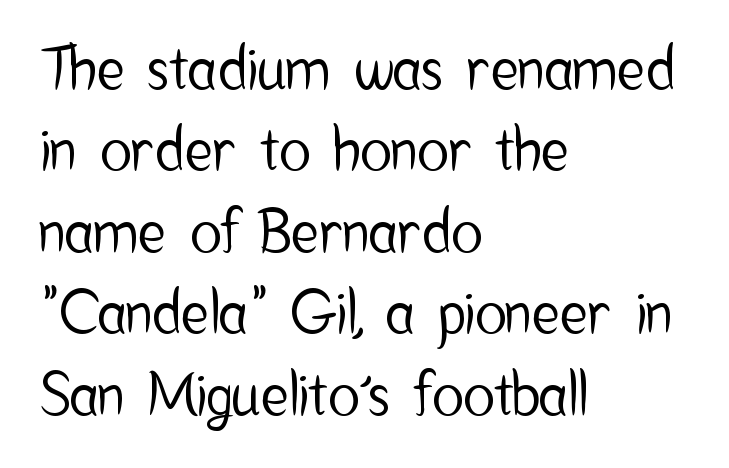
{"serif": "no", "italic": "no", "width": "condensed", "stroke_contrast": "low", "x_height": "medium", "monospaced": "no", "underline": "no", "align": "left", "line_spacing": "normal", "line_spacing_ratio": 1.38, "letter_spacing": "normal", "letter_spacing_em": 0.0, "glyph_px": 59}
